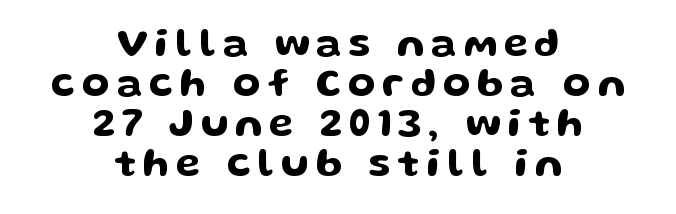
The image shows 40 px wide sans-serif type, upright; set centered, tight line spacing (1.0x), not underlined; low stroke contrast and a medium x-height.
